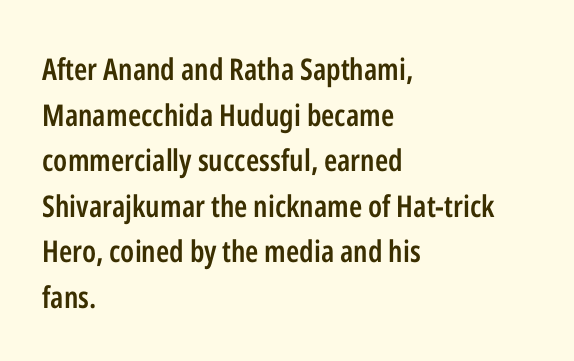
The image shows 30 px semibold, condensed sans-serif type, upright; set left-aligned, normal line spacing (1.52x), normal letter spacing, not underlined; low stroke contrast and a medium x-height.
